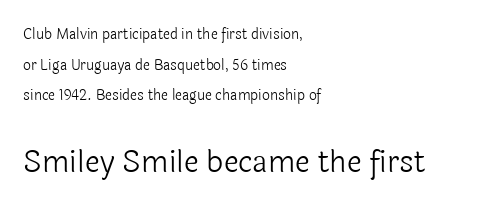
These lines were composed using upright roman letters. Looks like regular typesetting: each glyph gets only the width it needs. Widely set lines give the paragraph a tall, airy silhouette. The characters display no serif detailing; their extremities are plain. The compositor pushed each line to the left boundary. Descenders are the only things crossing below the line.
